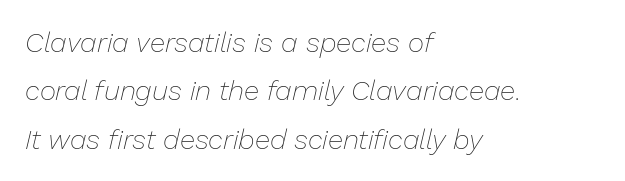
{"italic": "yes", "lean": "right", "slant_degrees": 13, "bold": "no", "weight": "thin", "width": "normal", "stroke_contrast": "low", "x_height": "medium", "monospaced": "no", "underline": "no", "align": "left", "line_spacing_ratio": 1.73, "letter_spacing": "normal", "letter_spacing_em": 0.0, "glyph_px": 28}
